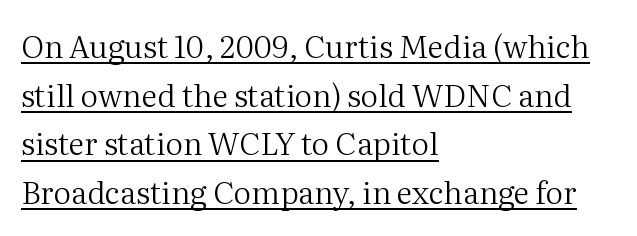
Q: Is the text bold? A: No.
Q: Is the text italic (slanted)? A: No, it is upright.
Q: Is the typeface a serif or a sans-serif typeface? A: Serif.
Q: Is the text underlined? A: Yes.
Q: How is the paragraph aligned? A: Left-aligned.
Q: Is the spacing between letters normal or unusually wide? A: Normal.
Q: Is the spacing between lines tight, normal or loose? A: Normal.
Q: Width (condensed, normal, or wide)? A: Normal.
Q: Stroke contrast? A: Medium.
Q: x-height? A: Medium.
Q: Monospaced? A: No.
